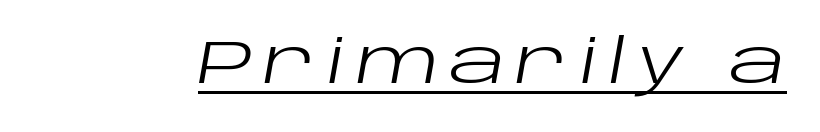
{"italic": "yes", "lean": "right", "slant_degrees": 10, "bold": "no", "weight": "regular", "width": "wide", "stroke_contrast": "low", "x_height": "large", "monospaced": "no", "underline": "yes", "glyph_px": 61}
